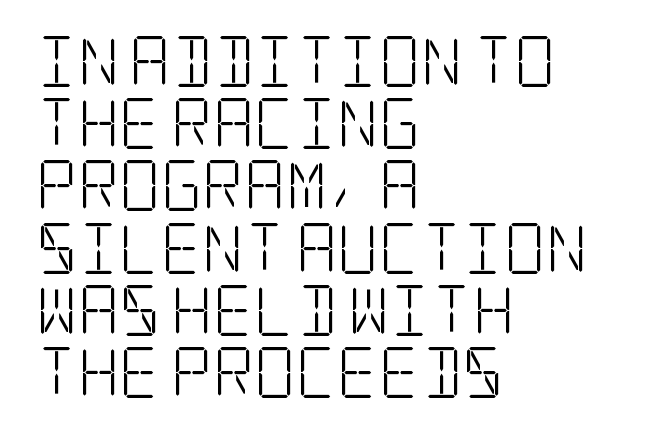
{"serif": "yes", "italic": "no", "bold": "no", "weight": "light", "width": "condensed", "stroke_contrast": "low", "x_height": "large", "underline": "no", "align": "left", "line_spacing_ratio": 1.22, "letter_spacing": "normal", "letter_spacing_em": 0.0, "glyph_px": 51}
